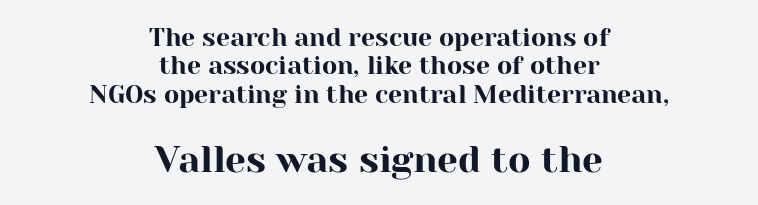
{"serif": "yes", "italic": "no", "width": "normal", "stroke_contrast": "high", "x_height": "medium", "monospaced": "no", "underline": "no", "align": "center", "line_spacing": "tight", "line_spacing_ratio": 1.14, "letter_spacing": "normal", "letter_spacing_em": 0.0, "larger_block": "second", "size_ratio": 1.48, "glyph_px": 37}
